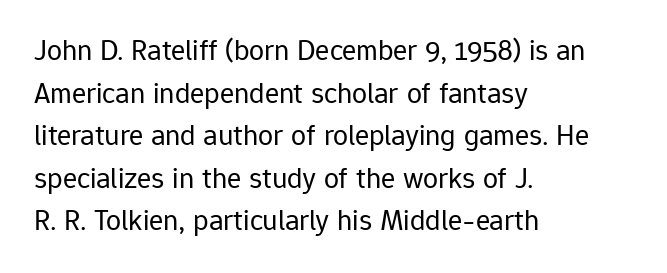
The image shows 30 px regular-weight sans-serif type, upright; set left-aligned, normal line spacing (1.42x), normal letter spacing, not underlined; low stroke contrast and a medium x-height.
